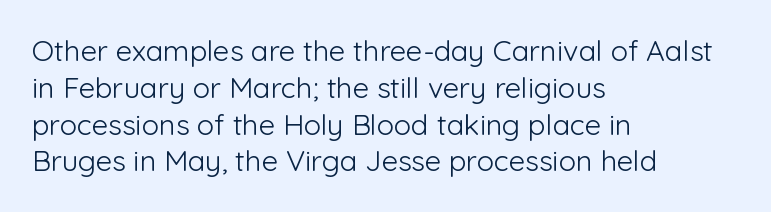
Spacing verdict: proportional, widths tailored to each character. A typesetter would call this zero additional tracking. The rendering uses a moderate line-height, typical for paragraphs. The font sits on the lighter half of the weight spectrum, regular included.
